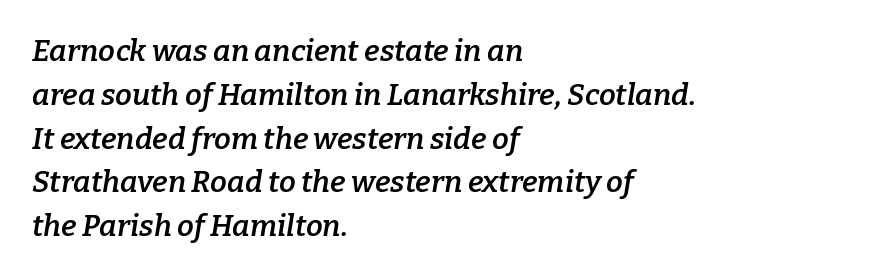
Think of a printed novel: that variable character pitch is what you see here. Summary of vertical rhythm: regular, with standard interline spacing. Compared with ordinary roman type, these characters are visibly tilted. Nobody touched the tracking dial on this one.
